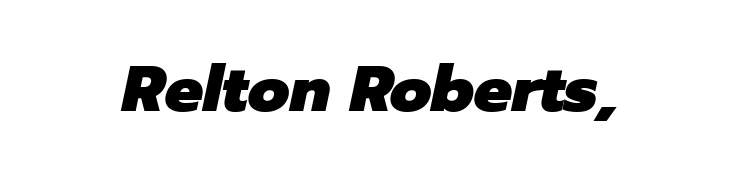
The image shows 64 px heavy type, italic (leaning right); set normal letter spacing, not underlined; low stroke contrast and a medium x-height.
